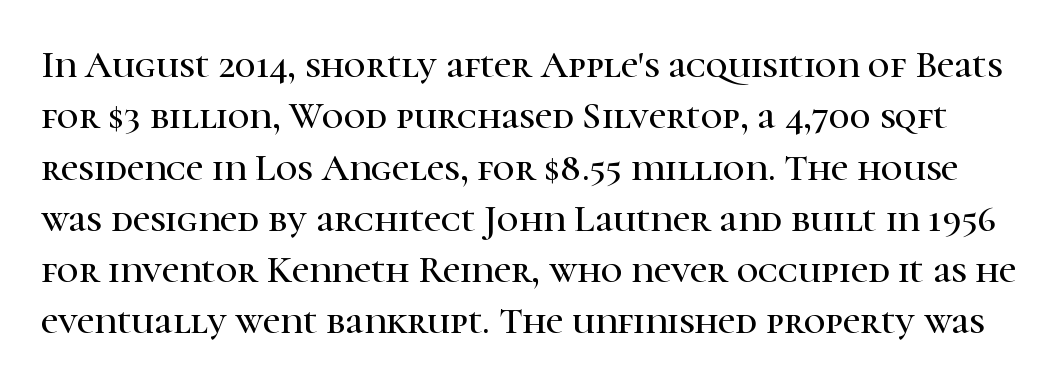
{"serif": "yes", "italic": "no", "width": "normal", "stroke_contrast": "high", "x_height": "medium", "monospaced": "no", "underline": "no", "line_spacing": "normal", "line_spacing_ratio": 1.35, "letter_spacing": "normal", "letter_spacing_em": 0.0, "glyph_px": 38}
